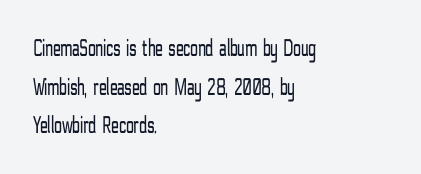
Notice how descenders clear the ascenders below comfortably — that's standard leading. Posture: vertical. Letter spacing: default. This rendering uses left alignment, leaving the right contour irregular.
